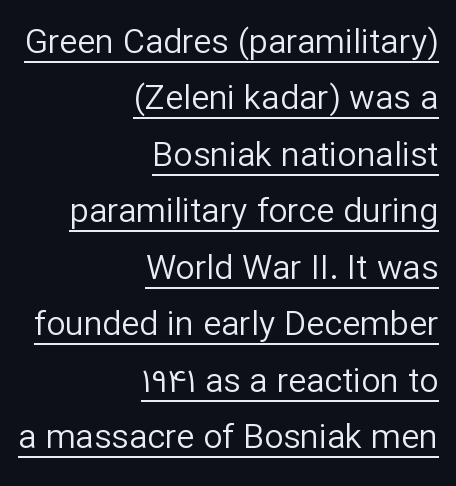
The face used here is proportionally spaced, like ordinary book or web type. The face looks like a standard text weight, possibly lighter. The type is set solid horizontally, with unmodified tracking. Horizontal bands of white between lines are of average thickness. The lettering holds an erect, upright posture throughout. Teacher's note: observe the even right margin — that is flush-right alignment.
